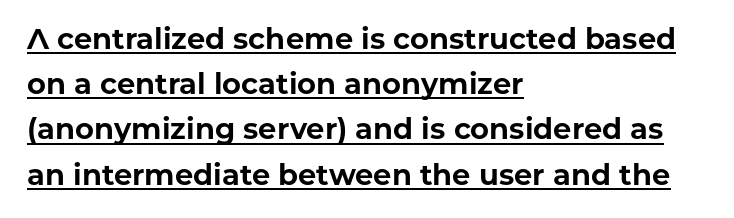
The image shows 29 px bold sans-serif type, upright; set left-aligned, normal line spacing (1.56x), normal letter spacing, underlined; low stroke contrast and a medium x-height.
